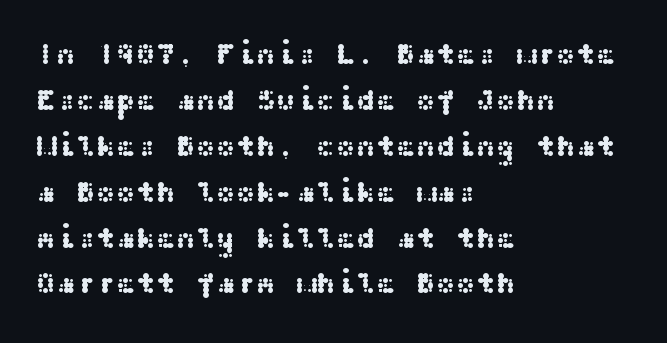
Characters remain perfectly vertical along every line. The type is set solid horizontally, with unmodified tracking. Alignment: flush left. The rendering uses a moderate line-height, typical for paragraphs. The passage shown is not underscored anywhere.
